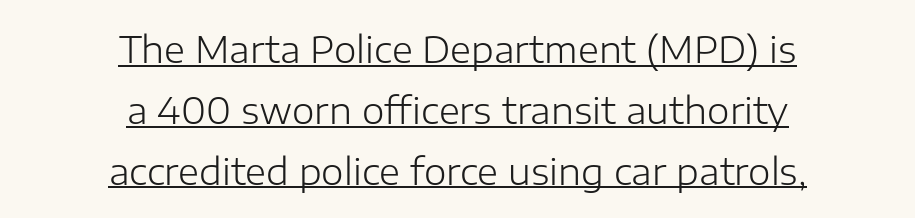
{"serif": "no", "italic": "no", "bold": "no", "weight": "light", "width": "normal", "stroke_contrast": "low", "x_height": "medium", "monospaced": "no", "underline": "yes", "align": "center", "line_spacing": "normal", "line_spacing_ratio": 1.69, "letter_spacing": "normal", "letter_spacing_em": 0.0, "glyph_px": 36}
